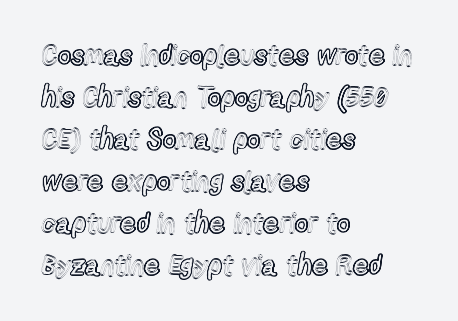
Q: Is the text italic (slanted)? A: Yes.
Q: Is the text underlined? A: No.
Q: How is the paragraph aligned? A: Left-aligned.
Q: Is the spacing between letters normal or unusually wide? A: Normal.
Q: Is the spacing between lines tight, normal or loose? A: Normal.
Q: Width (condensed, normal, or wide)? A: Condensed.
Q: x-height? A: Medium.
Q: Monospaced? A: No.
